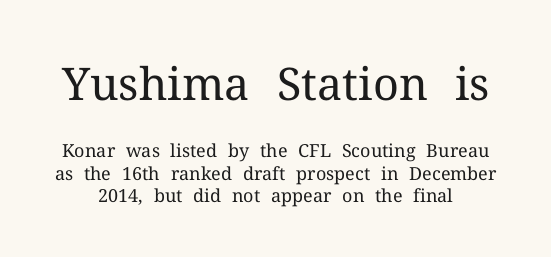
The image shows 45 px regular-weight serif type, upright; set normal line spacing (1.25x), normal letter spacing, not underlined; the first (top) block is 2.5x larger; medium stroke contrast and a medium x-height.
